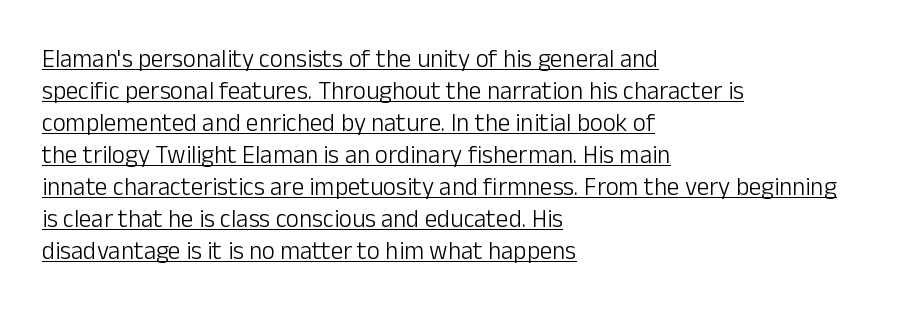
The image shows 25 px text type, upright; set left-aligned, normal line spacing (1.28x), normal letter spacing, underlined.
